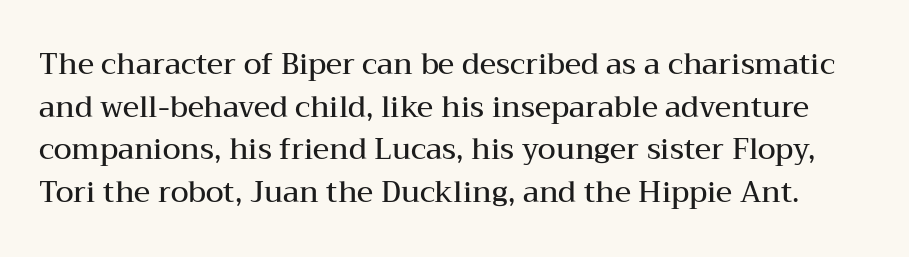
Horizontal bands of white between lines are of average thickness. Note the varied advance widths — an 'i' is clearly narrower than an 'm'. This sample uses an upright cut, with every glyph sitting square on the baseline. Weight: semibold (demi). The glyphs are unaccompanied by any horizontal stroke below them.
